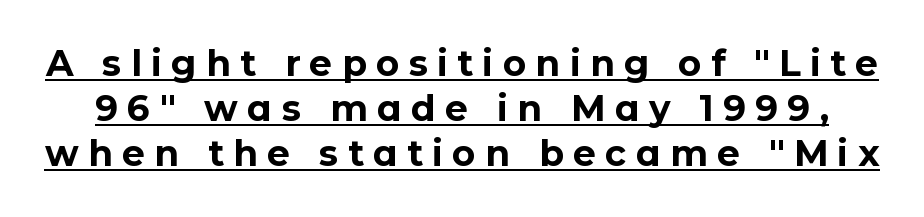
{"serif": "no", "italic": "no", "bold": "yes", "weight": "bold", "width": "normal", "stroke_contrast": "low", "x_height": "medium", "monospaced": "no", "underline": "yes", "line_spacing": "normal", "line_spacing_ratio": 1.25, "letter_spacing": "wide", "letter_spacing_em": 0.26, "glyph_px": 36}
